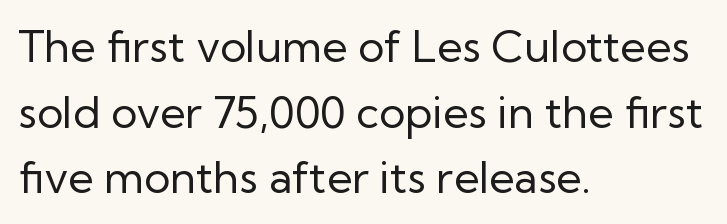
{"serif": "no", "italic": "no", "bold": "no", "weight": "regular", "width": "normal", "stroke_contrast": "low", "x_height": "medium", "monospaced": "no", "underline": "no", "align": "left", "line_spacing": "normal", "line_spacing_ratio": 1.49, "letter_spacing": "normal", "letter_spacing_em": 0.0, "glyph_px": 44}
